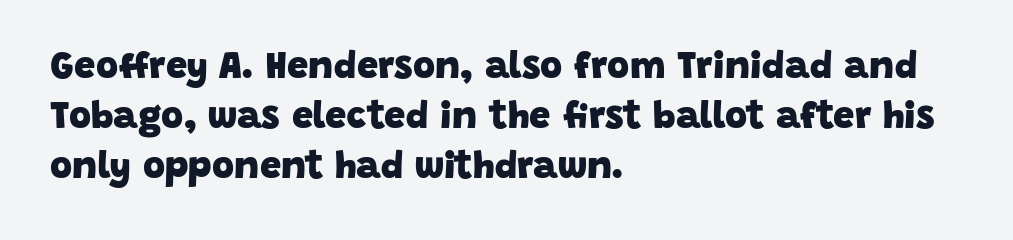
The image shows 38 px heavy sans-serif type; set left-aligned, normal line spacing (1.32x), normal letter spacing, not underlined; low stroke contrast and a large x-height.
